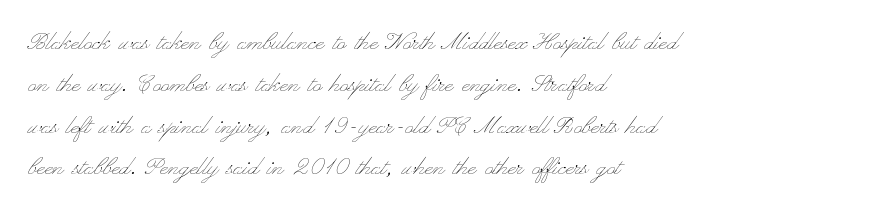
The image shows 29 px thin, wide type; set left-aligned, normal line spacing (1.44x), normal letter spacing, not underlined; low stroke contrast and a small x-height.
